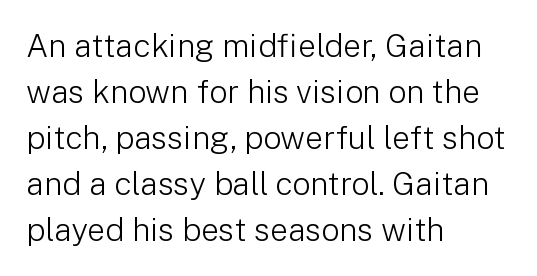
The image shows 32 px light sans-serif type, upright; set left-aligned, normal line spacing (1.44x), normal letter spacing, not underlined; low stroke contrast and a medium x-height.
